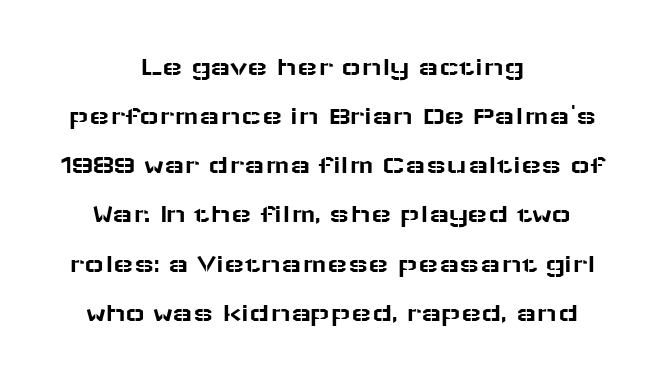
The image shows 27 px text type, upright; set centered, line spacing 1.82x, normal letter spacing, not underlined.
